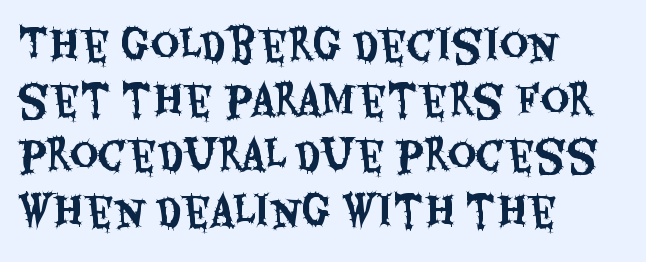
The image shows 40 px condensed sans-serif type, upright; set left-aligned, normal line spacing (1.38x), normal letter spacing, not underlined; medium stroke contrast and a large x-height.
